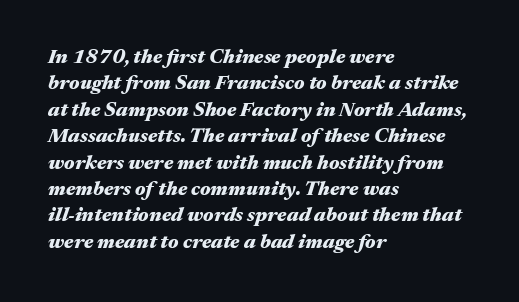
The space beneath each line is pristine and unruled. Summary of weight: heavy, a full bold. Visually the block forms a straight wall on the left and a jagged coastline on the right. Default kerning and tracking; the words read as compact shapes.
